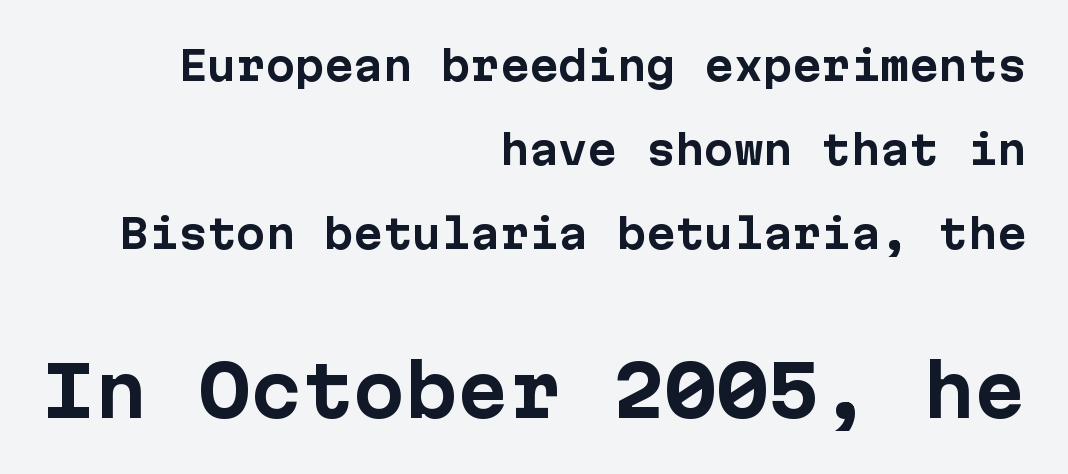
The image shows 69 px bold sans-serif type, upright, monospaced; set right-aligned, loose line spacing (2.15x), normal letter spacing, not underlined; the second (bottom) block is 1.77x larger; low stroke contrast and a medium x-height.
